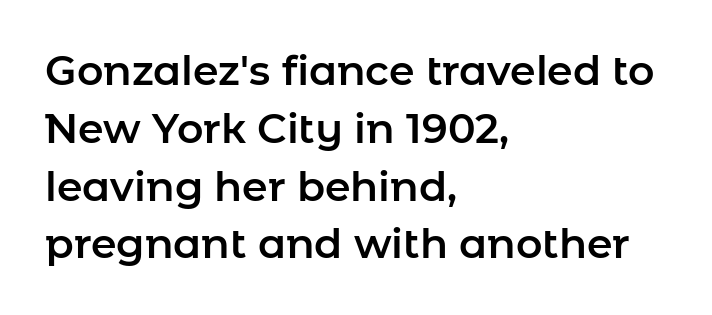
The image shows 41 px sans-serif type, upright; set left-aligned, normal line spacing (1.41x), normal letter spacing, not underlined; low stroke contrast and a medium x-height.
